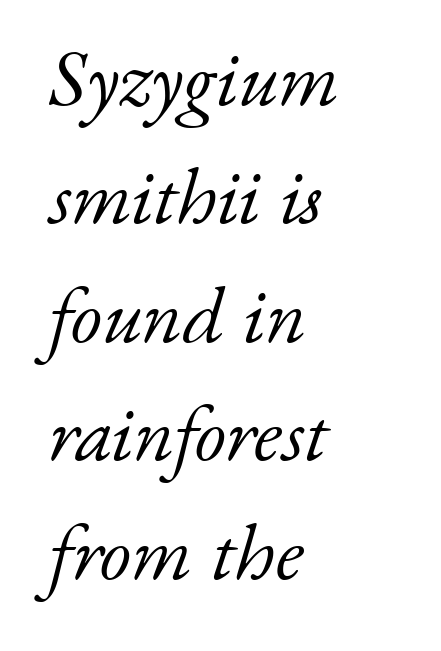
The image shows 80 px light serif type, italic (leaning right); set left-aligned, normal line spacing (1.48x), normal letter spacing, not underlined; low stroke contrast and a small x-height.
